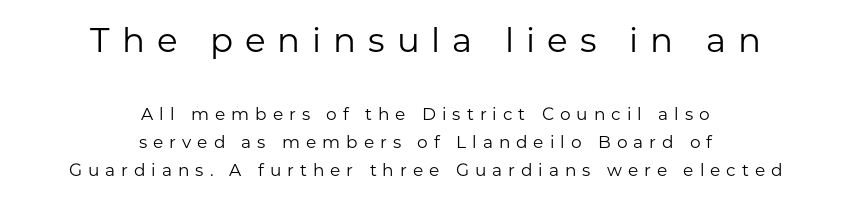
{"serif": "no", "italic": "no", "bold": "no", "weight": "regular", "width": "normal", "stroke_contrast": "low", "x_height": "medium", "monospaced": "no", "underline": "no", "align": "center", "line_spacing": "normal", "line_spacing_ratio": 1.66, "letter_spacing": "wide", "letter_spacing_em": 0.35, "larger_block": "first", "size_ratio": 2.0, "glyph_px": 34}
